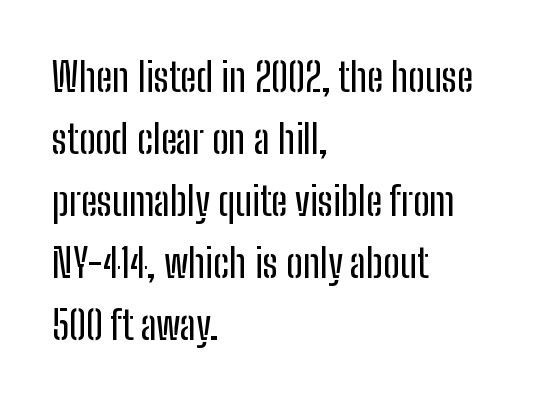
The rendering anchors every line to the left-hand side. Vertical spacing — default. The typography opts for an upright posture over an oblique one. Varying glyph widths throughout — classic text-font behaviour. Rule under the text: the space is simply empty.
